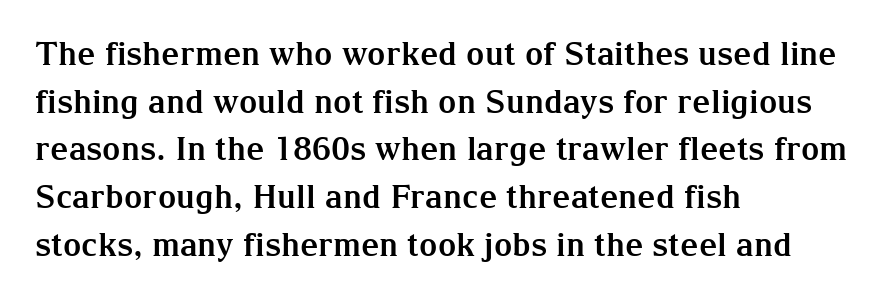
{"serif": "yes", "italic": "no", "bold": "yes", "weight": "bold", "width": "normal", "stroke_contrast": "medium", "x_height": "medium", "monospaced": "no", "underline": "no", "align": "left", "line_spacing": "normal", "line_spacing_ratio": 1.49, "letter_spacing": "normal", "letter_spacing_em": 0.0, "glyph_px": 32}
